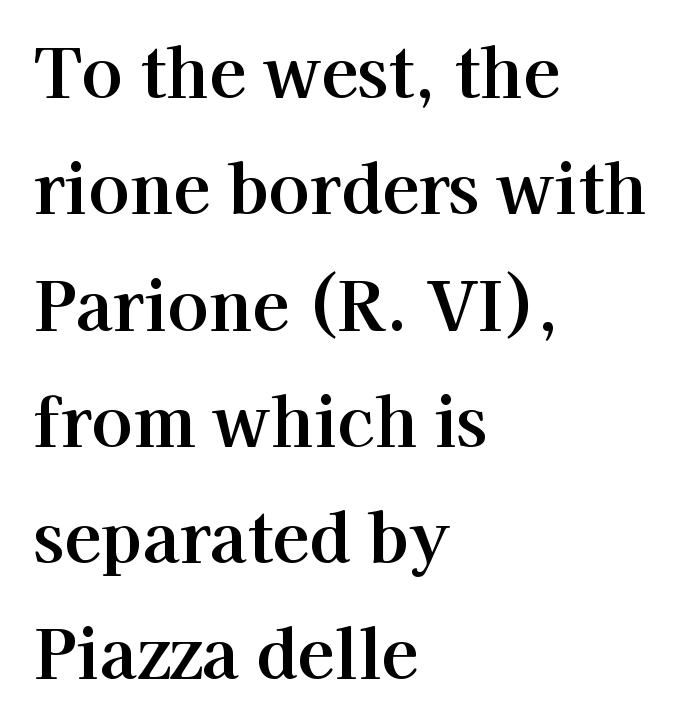
Q: Is the text italic (slanted)? A: No, it is upright.
Q: Is the typeface a serif or a sans-serif typeface? A: Serif.
Q: Is the text underlined? A: No.
Q: How is the paragraph aligned? A: Left-aligned.
Q: Is the spacing between letters normal or unusually wide? A: Normal.
Q: Width (condensed, normal, or wide)? A: Normal.
Q: Stroke contrast? A: High.
Q: x-height? A: Medium.
Q: Monospaced? A: No.
